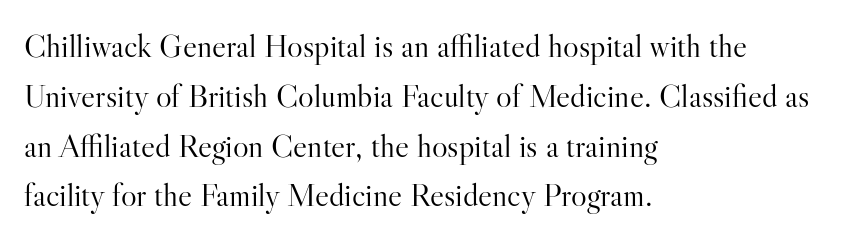
The image shows 33 px light serif type, upright; set left-aligned, normal line spacing (1.51x), normal letter spacing, not underlined; high stroke contrast and a small x-height.
